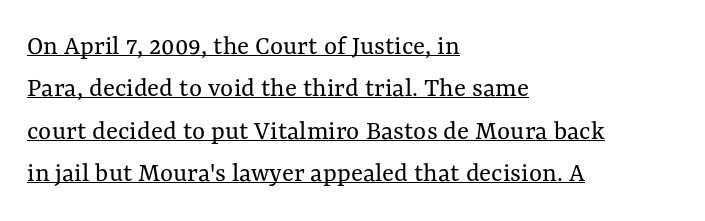
Q: Is the text bold? A: No.
Q: Is the text italic (slanted)? A: No, it is upright.
Q: Is the text underlined? A: Yes.
Q: How is the paragraph aligned? A: Left-aligned.
Q: Is the spacing between letters normal or unusually wide? A: Normal.
Q: Is the spacing between lines tight, normal or loose? A: Normal.
Q: Width (condensed, normal, or wide)? A: Normal.
Q: Stroke contrast? A: Medium.
Q: x-height? A: Medium.
Q: Monospaced? A: No.
